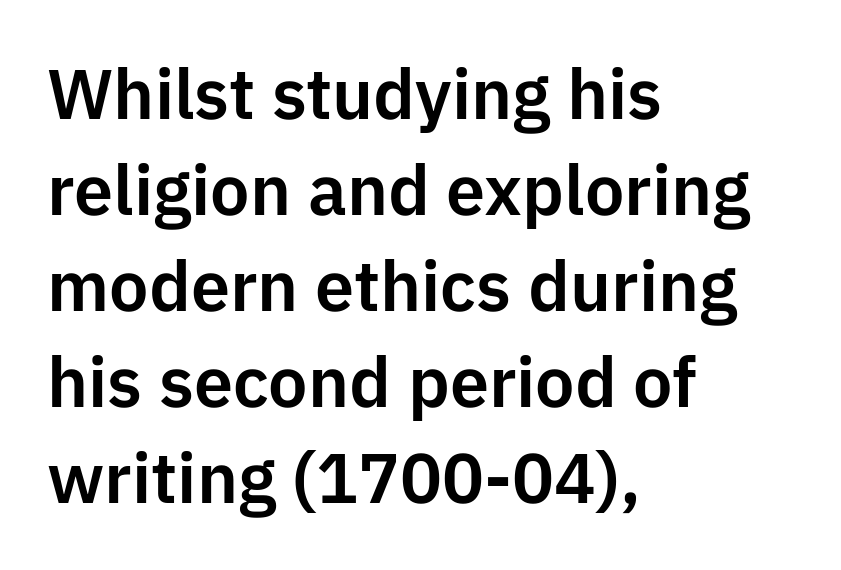
The image shows 70 px sans-serif type, upright; set left-aligned, normal line spacing (1.37x), normal letter spacing, not underlined; low stroke contrast and a medium x-height.
